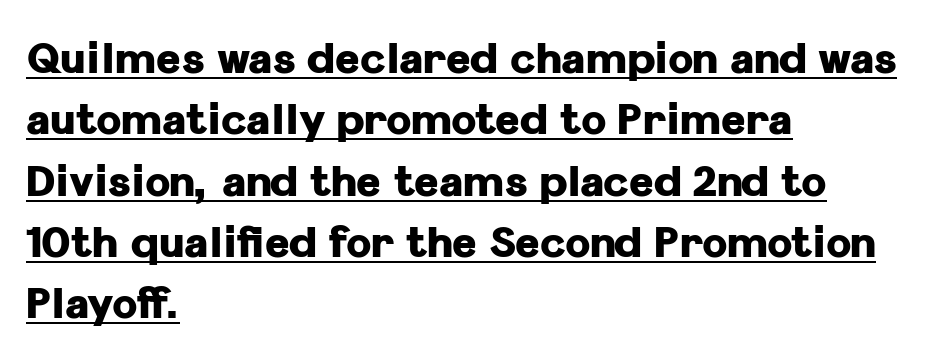
The image shows 42 px heavy sans-serif type, upright; set left-aligned, normal line spacing (1.46x), normal letter spacing, underlined; low stroke contrast and a medium x-height.
